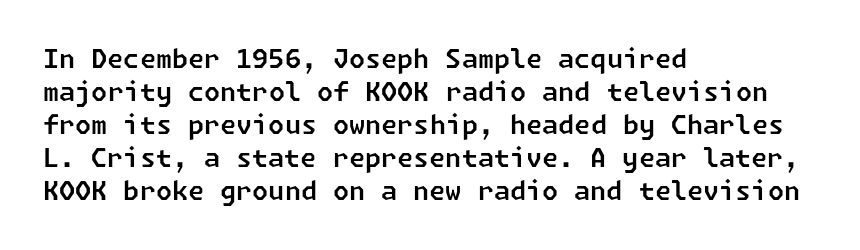
The image shows 26 px text type; set left-aligned, normal line spacing (1.27x), normal letter spacing, not underlined.
